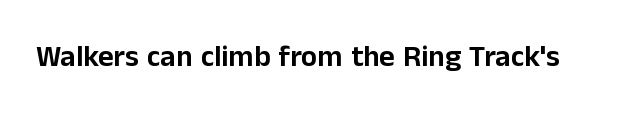
Q: Is the text italic (slanted)? A: No, it is upright.
Q: Is the typeface a serif or a sans-serif typeface? A: Sans-serif.
Q: Is the text underlined? A: No.
Q: Is the spacing between letters normal or unusually wide? A: Normal.
Q: Width (condensed, normal, or wide)? A: Normal.
Q: Stroke contrast? A: Low.
Q: x-height? A: Medium.
Q: Monospaced? A: No.
